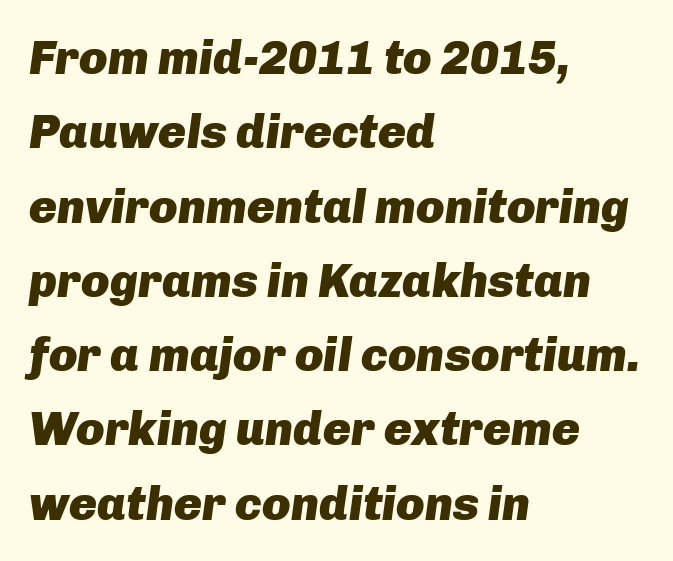
The image shows 47 px heavy type, italic (leaning right); set left-aligned, normal line spacing (1.58x), normal letter spacing, not underlined; low stroke contrast and a medium x-height.
